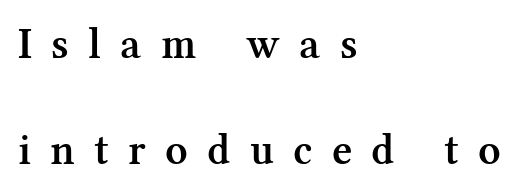
{"serif": "yes", "italic": "no", "bold": "semi", "weight": "semibold", "width": "normal", "stroke_contrast": "medium", "x_height": "medium", "monospaced": "no", "underline": "no", "align": "left", "line_spacing": "loose", "line_spacing_ratio": 2.41, "letter_spacing": "wide", "letter_spacing_em": 0.44, "glyph_px": 44}
